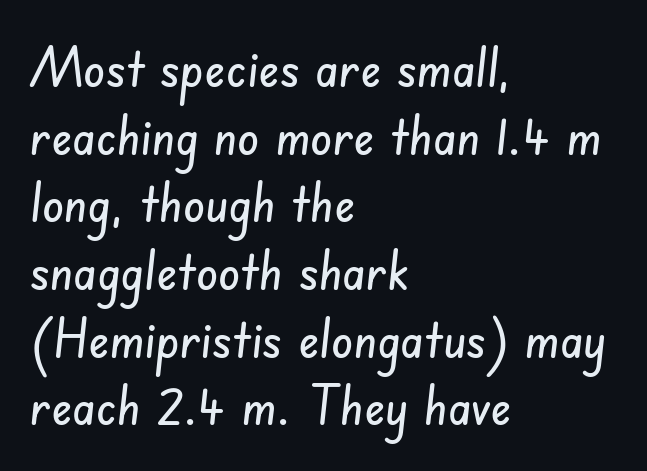
{"serif": "no", "width": "condensed", "stroke_contrast": "low", "x_height": "small", "monospaced": "no", "underline": "no", "align": "left", "line_spacing_ratio": 1.23, "letter_spacing": "normal", "letter_spacing_em": 0.0, "glyph_px": 55}
